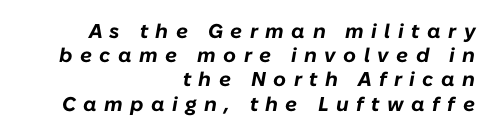
{"italic": "yes", "lean": "right", "slant_degrees": 10, "bold": "yes", "underline": "no", "align": "right", "line_spacing_ratio": 1.21, "letter_spacing": "wide", "letter_spacing_em": 0.37, "glyph_px": 20}
